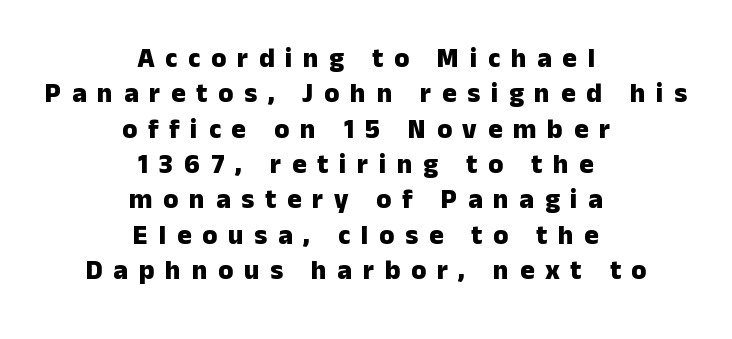
{"italic": "no", "bold": "yes", "underline": "no", "align": "center", "line_spacing": "normal", "line_spacing_ratio": 1.31, "letter_spacing": "wide", "letter_spacing_em": 0.4, "glyph_px": 27}
